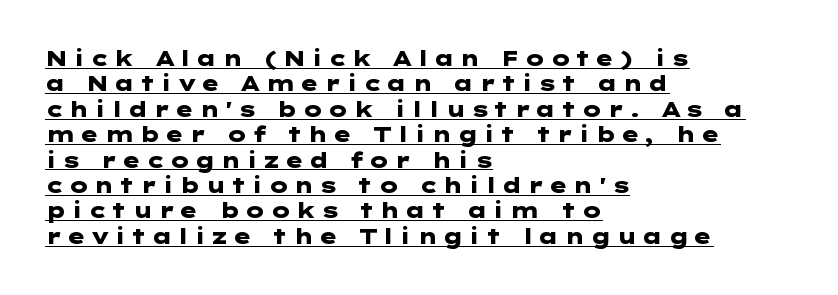
{"italic": "no", "bold": "yes", "underline": "yes", "align": "left", "line_spacing_ratio": 1.21, "glyph_px": 21}
